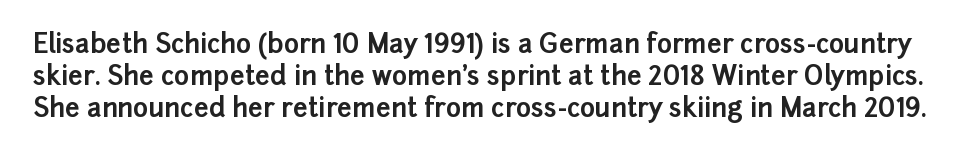
Italic? Not at all — the glyphs are vertical. The letterforms sit shoulder to shoulder at normal distance. Weight check: bold — yes, fully. Each row of text sits above clean, open space.
